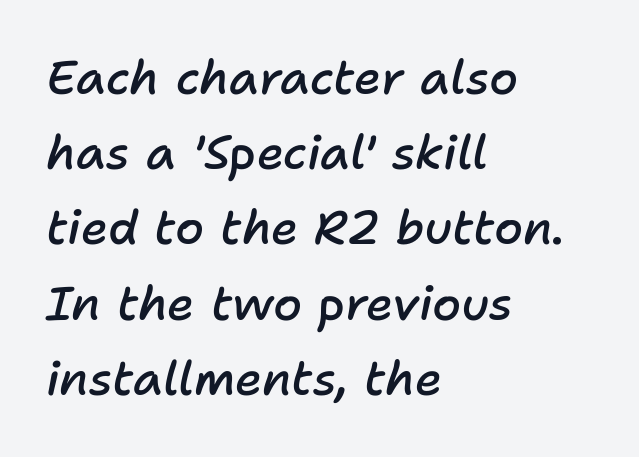
{"italic": "yes", "lean": "right", "slant_degrees": 11, "bold": "semi", "weight": "semibold", "width": "normal", "stroke_contrast": "low", "x_height": "medium", "monospaced": "no", "underline": "no", "align": "left", "line_spacing": "normal", "line_spacing_ratio": 1.6, "letter_spacing": "normal", "letter_spacing_em": 0.0, "glyph_px": 47}
